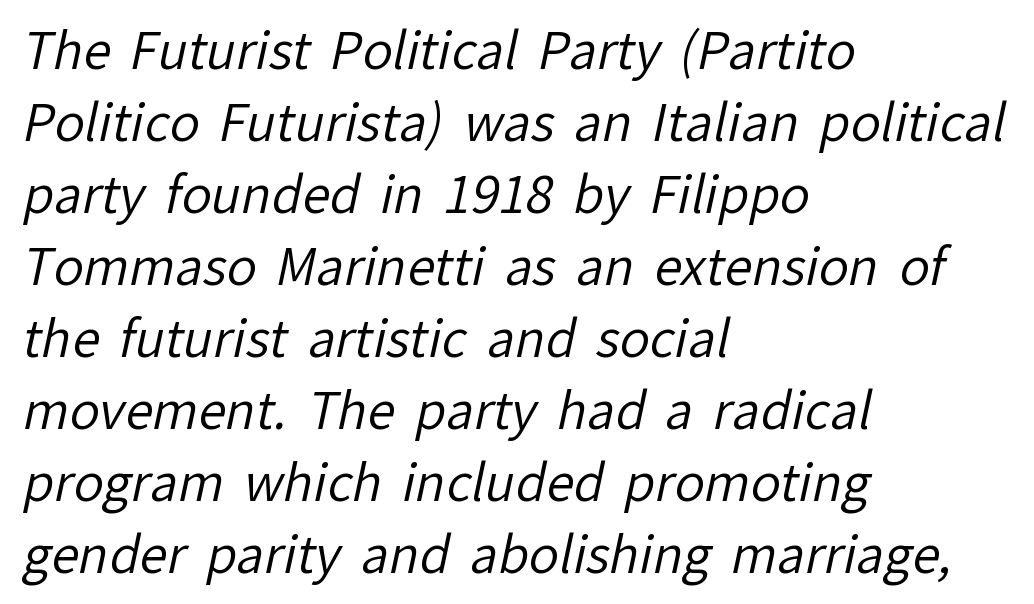
Q: Is the text bold? A: No.
Q: Is the typeface a serif or a sans-serif typeface? A: Sans-serif.
Q: Is the text underlined? A: No.
Q: How is the paragraph aligned? A: Left-aligned.
Q: Is the spacing between letters normal or unusually wide? A: Normal.
Q: Is the spacing between lines tight, normal or loose? A: Normal.
Q: Width (condensed, normal, or wide)? A: Normal.
Q: Stroke contrast? A: Low.
Q: x-height? A: Medium.
Q: Monospaced? A: No.
